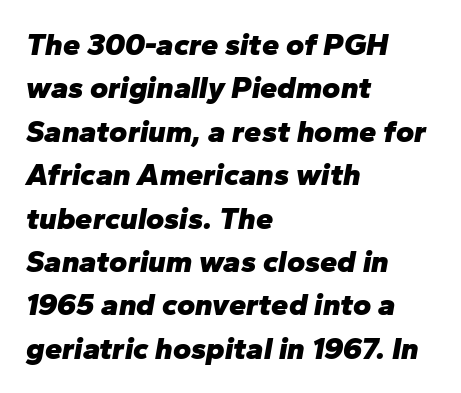
In terms of leading, this rendering sits right in the middle. Plain, unruled lines of type. Set as a true bold cut, around the 700 mark. This sample has the flowing, uneven cadence of proportional lettering. Standard letterfit; no display-style spreading of the glyphs. Designer's note — italics engaged.
